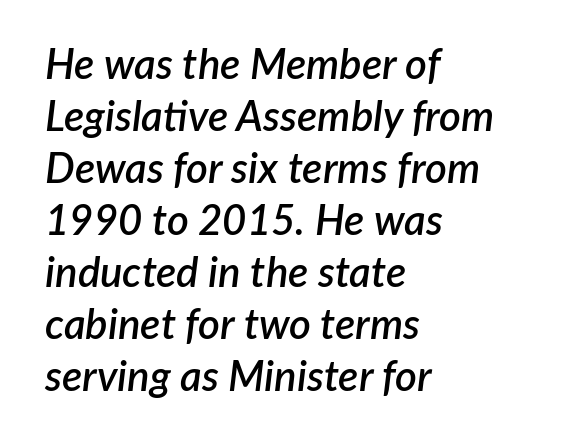
{"italic": "yes", "lean": "right", "slant_degrees": 7, "bold": "semi", "weight": "semibold", "width": "normal", "stroke_contrast": "low", "x_height": "medium", "monospaced": "no", "underline": "no", "align": "left", "line_spacing_ratio": 1.24, "letter_spacing": "normal", "letter_spacing_em": 0.0, "glyph_px": 42}
